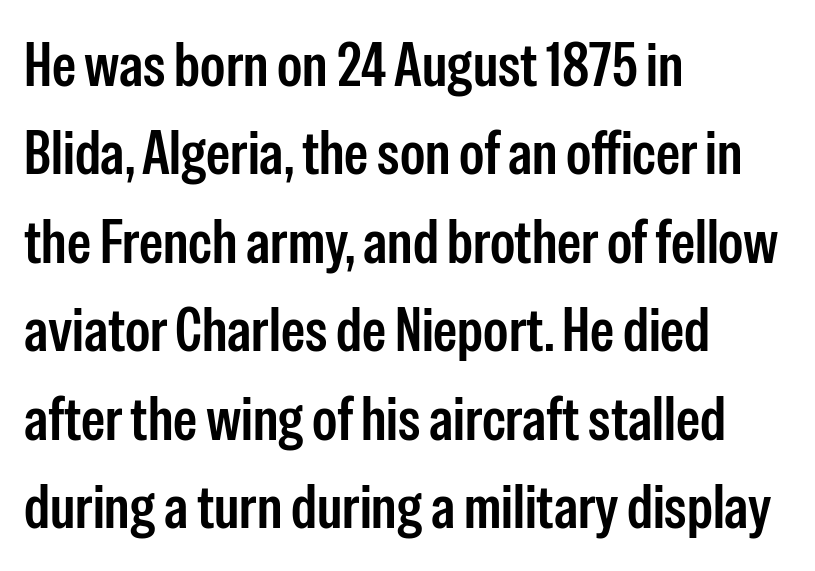
The image shows 61 px condensed sans-serif type, upright; set left-aligned, normal line spacing (1.45x), normal letter spacing, not underlined; low stroke contrast and a medium x-height.
